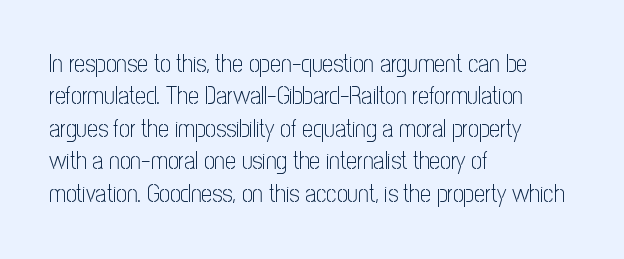
The typesetter chose a ragged-right arrangement here. In terms of letterspacing, this is plain default setting. Descenders hang freely into open space. A typesetter would call this leading conventional body-copy spacing. Stems and bowls with no extra thickness — not bold.
